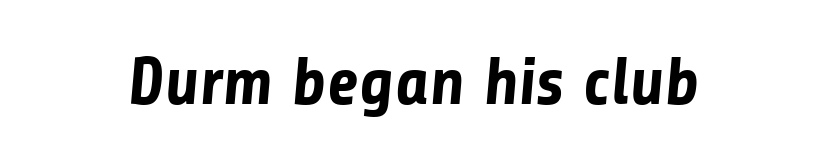
The space directly below the letters is spotless. The rendering uses natural spacing where letterforms have individual widths. Does extra space separate the letters? No, they use regular spacing. A typesetter would label this face a sans. The sample has been set heavy, in full bold.
